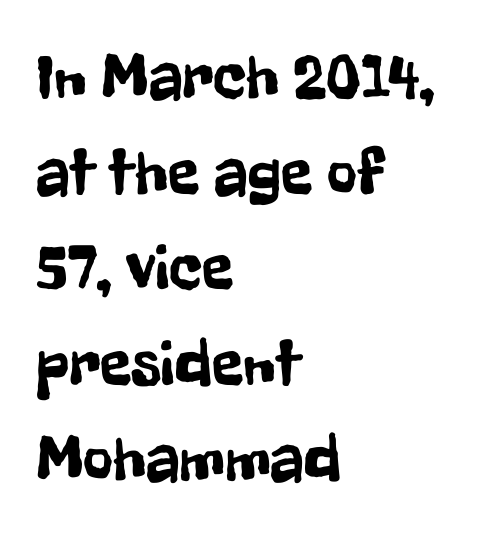
Honestly, the row spacing looks completely unremarkable. Ordinary non-slanted type is in use. Beneath every word, the page is bare. Line starts are locked; line ends wander. The passage shown is typeset with a sans-serif family.
